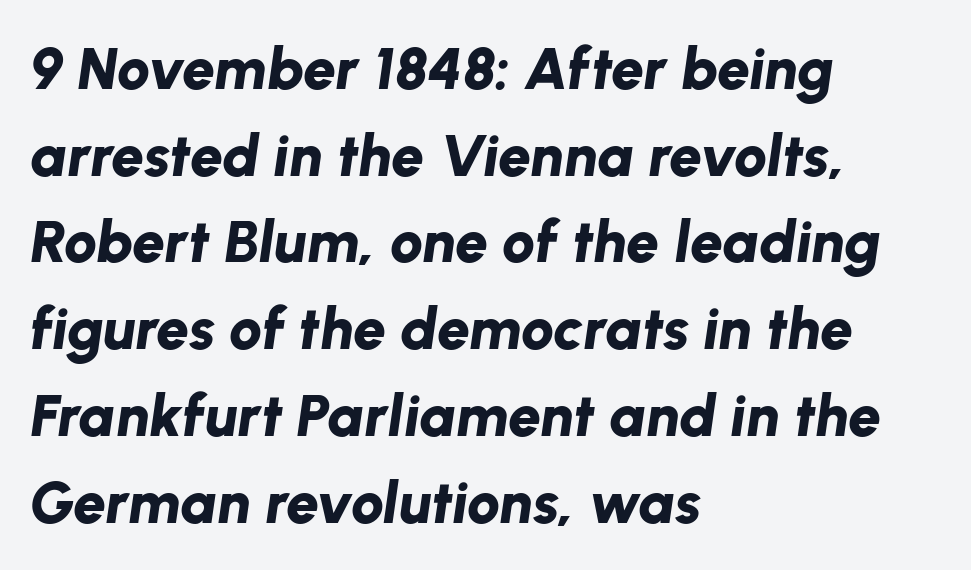
{"italic": "yes", "lean": "right", "slant_degrees": 8, "bold": "yes", "weight": "bold", "width": "normal", "stroke_contrast": "low", "x_height": "medium", "monospaced": "no", "underline": "no", "align": "left", "line_spacing": "normal", "line_spacing_ratio": 1.47, "letter_spacing": "normal", "letter_spacing_em": 0.0, "glyph_px": 59}
